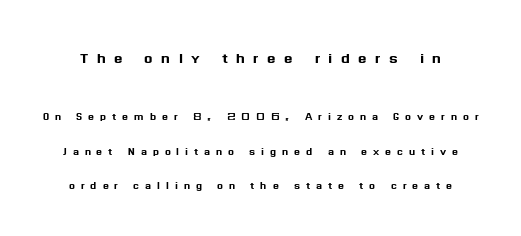
Q: Is the text italic (slanted)? A: No, it is upright.
Q: Is the text underlined? A: No.
Q: Is the spacing between letters normal or unusually wide? A: Unusually wide.
Q: Is the spacing between lines tight, normal or loose? A: Loose.
Q: Which block of text is set in a larger size, the first (top) or the second (bottom)? A: The first (top) one.
